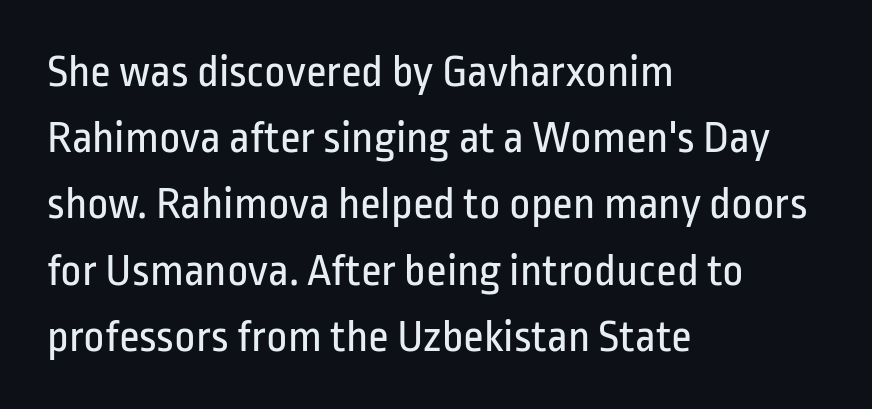
The image shows 46 px regular-weight, condensed sans-serif type, upright; set left-aligned, normal line spacing (1.44x), normal letter spacing, not underlined; low stroke contrast and a medium x-height.
